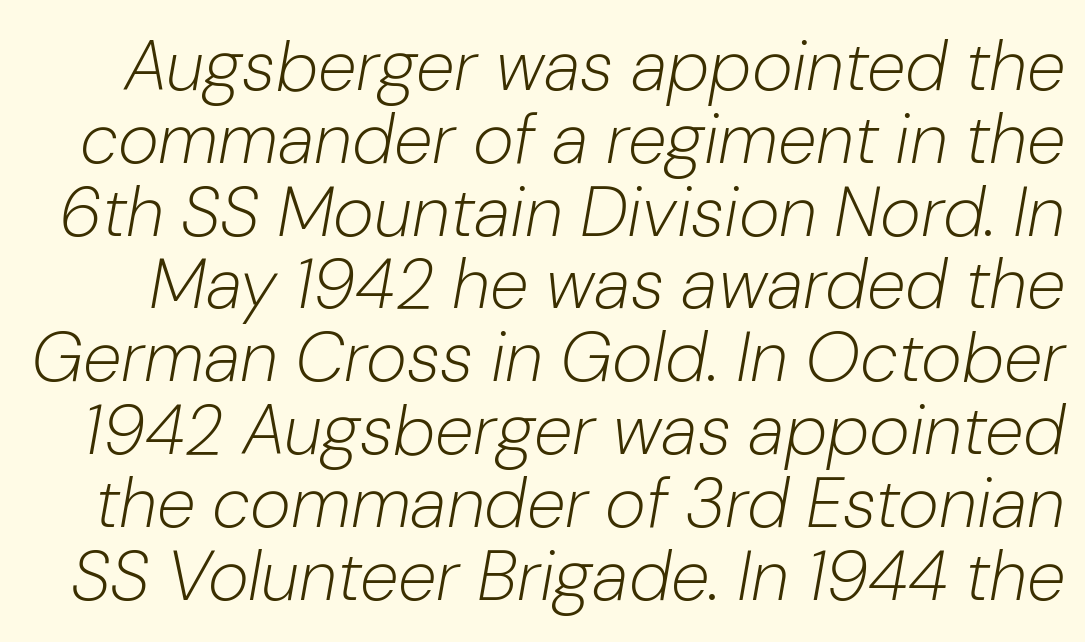
Q: Is the text bold? A: No.
Q: Is the text italic (slanted)? A: Yes, it leans right by about 10 degrees.
Q: Is the text underlined? A: No.
Q: Is the spacing between letters normal or unusually wide? A: Normal.
Q: Is the spacing between lines tight, normal or loose? A: Tight.
Q: Width (condensed, normal, or wide)? A: Normal.
Q: Stroke contrast? A: Low.
Q: x-height? A: Medium.
Q: Monospaced? A: No.
